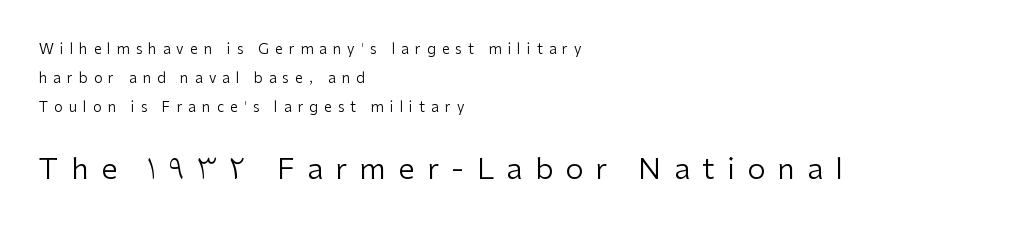
Q: Is the text bold? A: No.
Q: Is the text italic (slanted)? A: No, it is upright.
Q: Is the typeface a serif or a sans-serif typeface? A: Sans-serif.
Q: Is the text underlined? A: No.
Q: How is the paragraph aligned? A: Left-aligned.
Q: Is the spacing between letters normal or unusually wide? A: Unusually wide.
Q: Is the spacing between lines tight, normal or loose? A: Loose.
Q: Which block of text is set in a larger size, the first (top) or the second (bottom)? A: The second (bottom) one.
Q: Width (condensed, normal, or wide)? A: Normal.
Q: Stroke contrast? A: Low.
Q: x-height? A: Medium.
Q: Monospaced? A: No.
